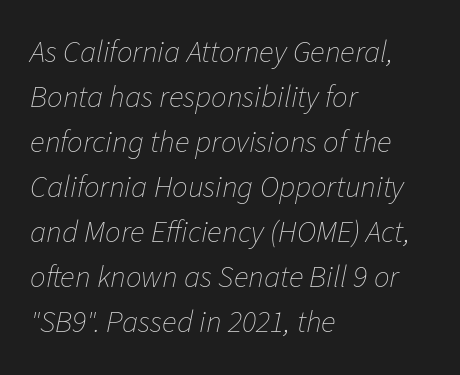
This sample keeps an unexceptional amount of space between lines. A clean baseline with only descenders dipping below it. The face used here is proportionally spaced, like ordinary book or web type. The passage shown has conventional tracking throughout. Teacher's note: observe the even left margin — that is flush-left alignment.
